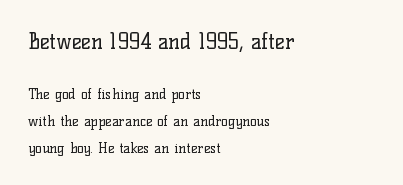
The image shows 21 px text type, upright; set left-aligned, loose line spacing (1.92x), normal letter spacing, not underlined; the first (top) block is 1.5x larger.
